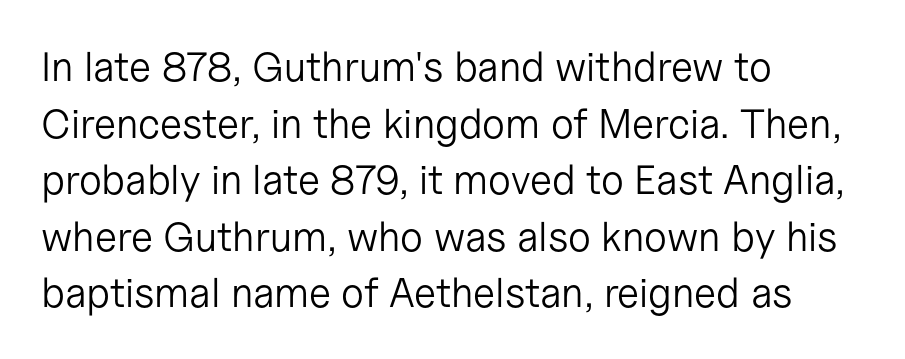
Vertically, the passage feels balanced, rows spaced as you'd expect. The axis of the letterforms is exactly vertical. A quiet, ordinary-to-light weight characterises the typeface. The ragged edge is on the right, which tells us the setting is flush left.
